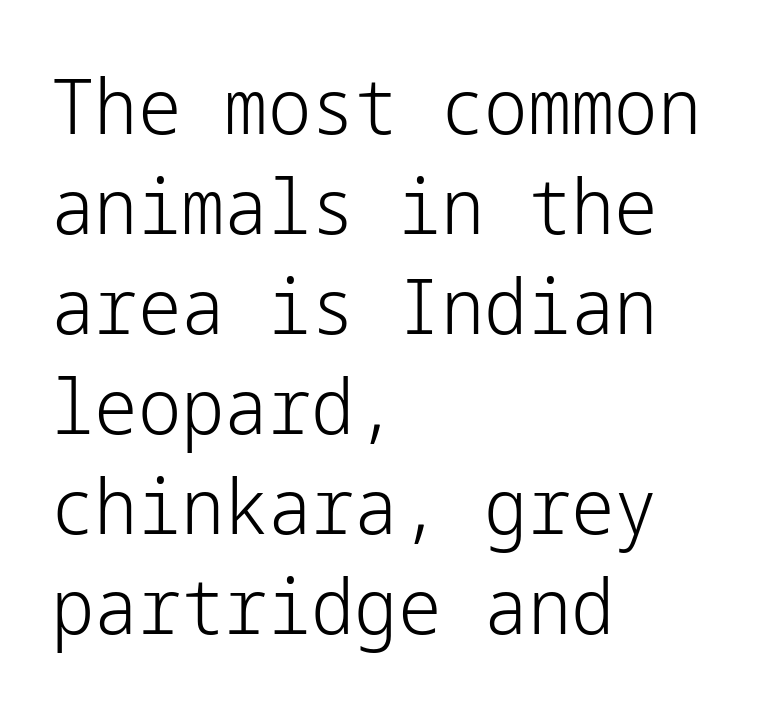
The image shows 77 px light sans-serif type, upright; set left-aligned, normal line spacing (1.3x), normal letter spacing, not underlined; low stroke contrast and a medium x-height.
